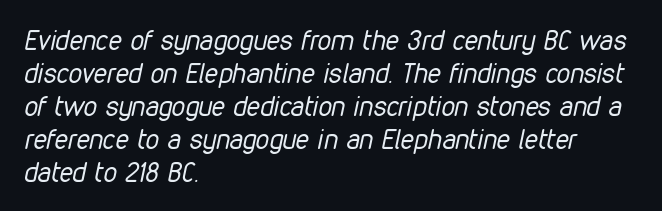
Plain, unruled lines of type. The typography opts for an oblique posture over an upright one. Default kerning and tracking; the words read as compact shapes. The setting favours the left margin, as ordinary paragraphs usually do. The strokes carry an ordinary text weight at most.
